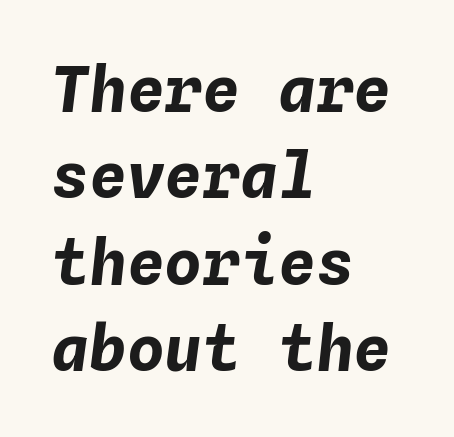
The image shows 63 px bold type, italic (leaning right), monospaced; set left-aligned, normal line spacing (1.37x), normal letter spacing, not underlined; low stroke contrast and a medium x-height.
